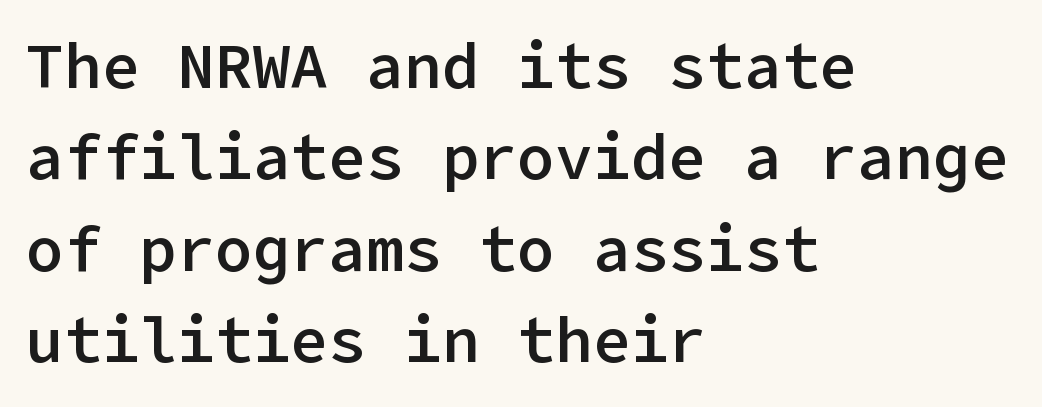
Each row of text sits above clean, open space. If you drew a line through each stem, it would be perfectly vertical. Regular leading. Line beginnings align vertically; line endings do not.
